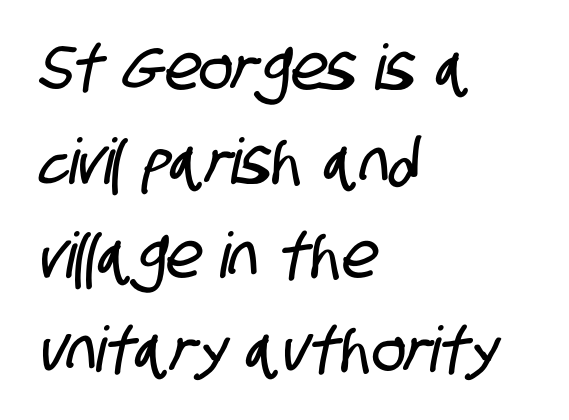
Q: Is the typeface a serif or a sans-serif typeface? A: Sans-serif.
Q: Is the text underlined? A: No.
Q: How is the paragraph aligned? A: Left-aligned.
Q: Is the spacing between letters normal or unusually wide? A: Normal.
Q: Is the spacing between lines tight, normal or loose? A: Normal.
Q: Width (condensed, normal, or wide)? A: Condensed.
Q: Stroke contrast? A: Low.
Q: x-height? A: Large.
Q: Monospaced? A: No.
